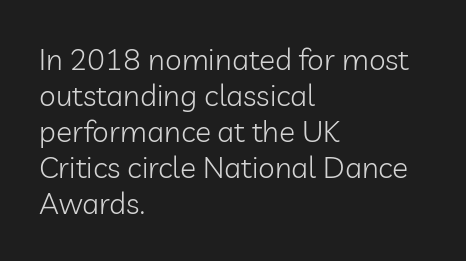
{"serif": "no", "italic": "no", "bold": "no", "weight": "light", "width": "normal", "stroke_contrast": "low", "x_height": "medium", "monospaced": "no", "underline": "no", "align": "left", "line_spacing_ratio": 1.2, "letter_spacing": "normal", "letter_spacing_em": 0.0, "glyph_px": 30}
